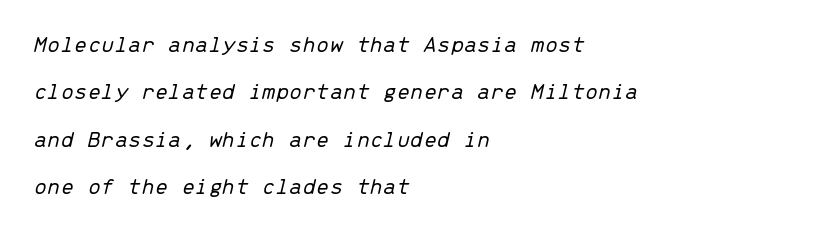
Q: Is the text bold? A: No.
Q: Is the text italic (slanted)? A: Yes, it leans right by about 13 degrees.
Q: Is the text underlined? A: No.
Q: How is the paragraph aligned? A: Left-aligned.
Q: Is the spacing between letters normal or unusually wide? A: Normal.
Q: Is the spacing between lines tight, normal or loose? A: Loose.
